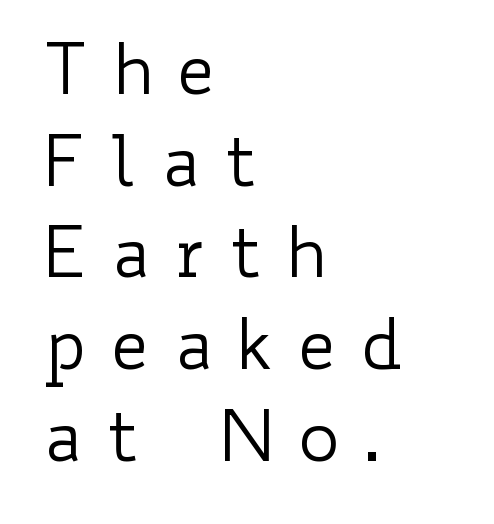
Q: Is the text bold? A: No.
Q: Is the text italic (slanted)? A: No, it is upright.
Q: Is the text underlined? A: No.
Q: How is the paragraph aligned? A: Left-aligned.
Q: Is the spacing between letters normal or unusually wide? A: Unusually wide.
Q: Is the spacing between lines tight, normal or loose? A: Normal.
Q: Width (condensed, normal, or wide)? A: Wide.
Q: Stroke contrast? A: Low.
Q: x-height? A: Small.
Q: Monospaced? A: No.
